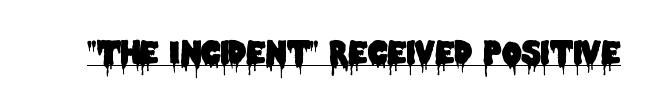
{"serif": "no", "italic": "no", "width": "condensed", "stroke_contrast": "low", "x_height": "large", "monospaced": "no", "underline": "yes", "letter_spacing": "normal", "letter_spacing_em": 0.0, "glyph_px": 31}
